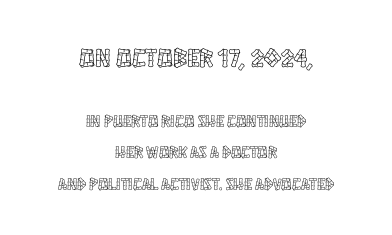
{"italic": "no", "underline": "no", "align": "center", "line_spacing_ratio": 1.85, "letter_spacing": "normal", "letter_spacing_em": 0.0, "larger_block": "first", "size_ratio": 1.53, "glyph_px": 26}
